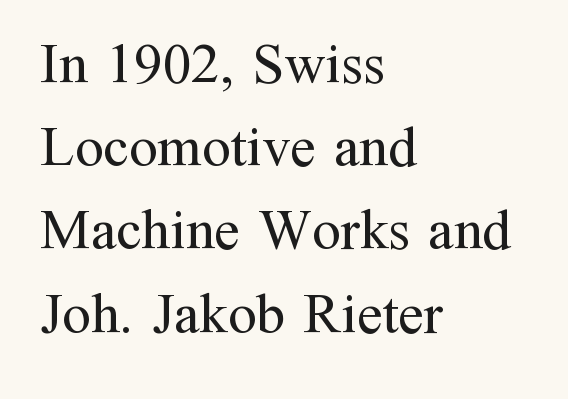
The image shows 57 px regular-weight serif type, upright; set left-aligned, normal line spacing (1.46x), normal letter spacing, not underlined; medium stroke contrast and a medium x-height.
